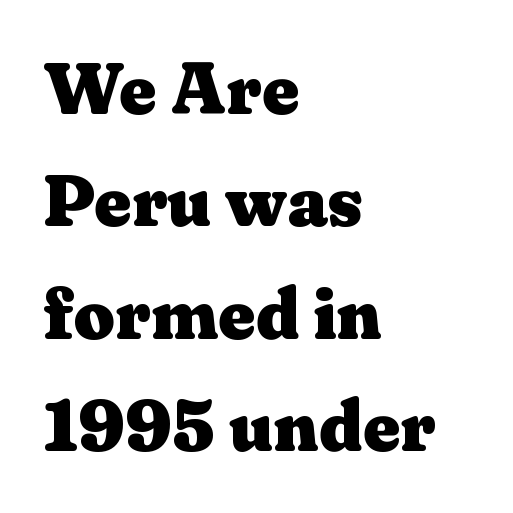
{"serif": "yes", "italic": "no", "bold": "yes", "weight": "heavy", "width": "wide", "stroke_contrast": "medium", "x_height": "medium", "monospaced": "no", "underline": "no", "align": "left", "line_spacing": "normal", "line_spacing_ratio": 1.56, "letter_spacing": "normal", "letter_spacing_em": 0.0, "glyph_px": 72}
